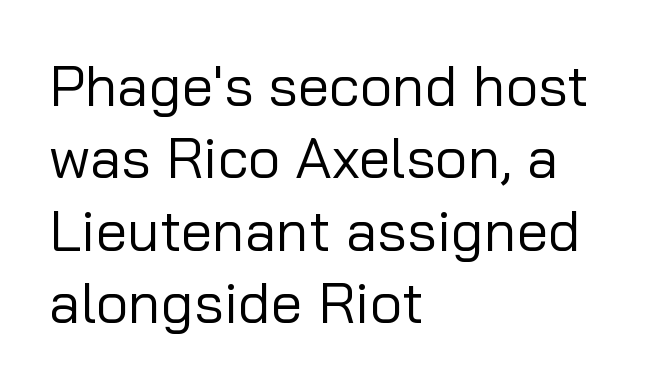
Q: Is the text bold? A: No.
Q: Is the text italic (slanted)? A: No, it is upright.
Q: Is the typeface a serif or a sans-serif typeface? A: Sans-serif.
Q: Is the text underlined? A: No.
Q: How is the paragraph aligned? A: Left-aligned.
Q: Is the spacing between letters normal or unusually wide? A: Normal.
Q: Is the spacing between lines tight, normal or loose? A: Normal.
Q: Width (condensed, normal, or wide)? A: Normal.
Q: Stroke contrast? A: Low.
Q: x-height? A: Medium.
Q: Monospaced? A: No.
